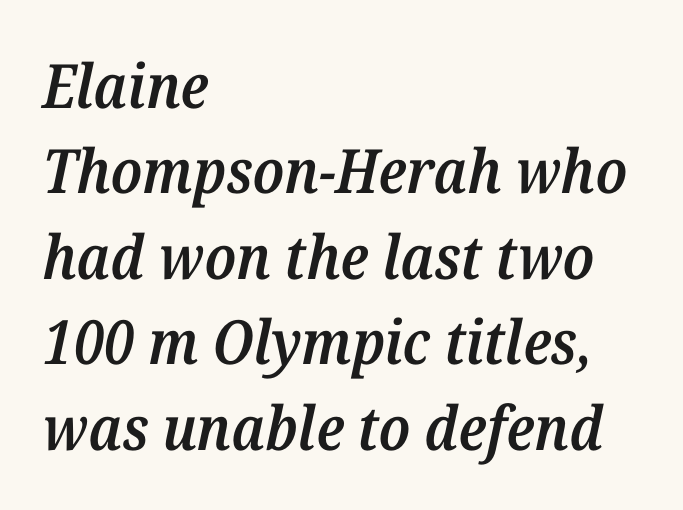
Q: Is the text bold? A: Semi-bold.
Q: Is the text italic (slanted)? A: Yes, it leans right by about 12 degrees.
Q: Is the typeface a serif or a sans-serif typeface? A: Serif.
Q: Is the text underlined? A: No.
Q: How is the paragraph aligned? A: Left-aligned.
Q: Is the spacing between letters normal or unusually wide? A: Normal.
Q: Is the spacing between lines tight, normal or loose? A: Normal.
Q: Width (condensed, normal, or wide)? A: Normal.
Q: Stroke contrast? A: Medium.
Q: x-height? A: Medium.
Q: Monospaced? A: No.
